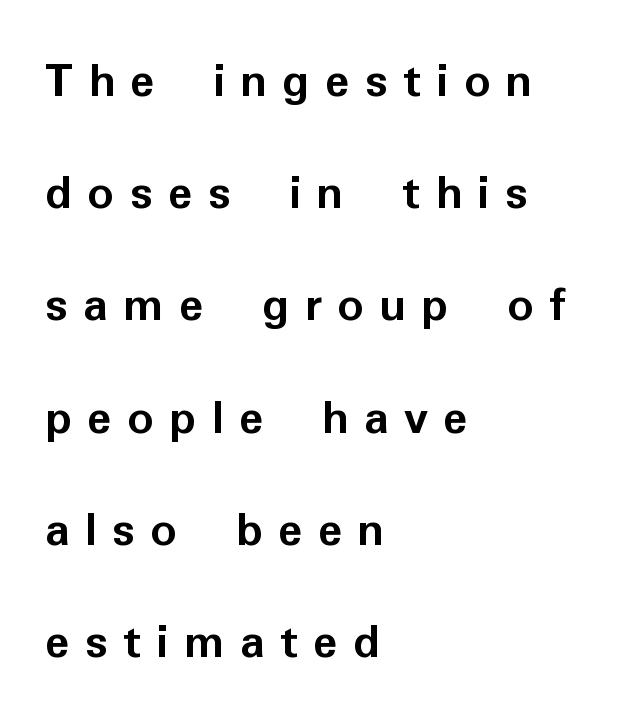
The image shows 51 px semibold sans-serif type, upright; set left-aligned, loose line spacing (2.2x), unusually wide letter spacing (+0.3 em), not underlined; low stroke contrast and a medium x-height.
